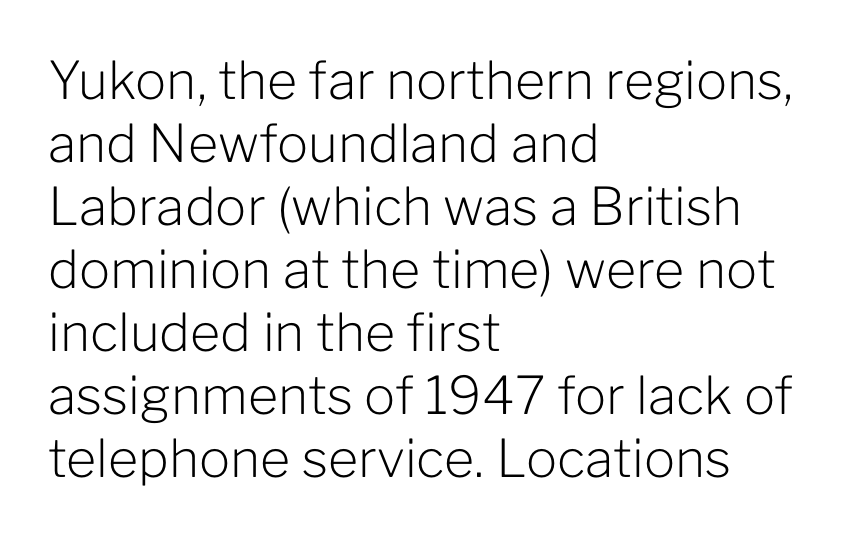
{"serif": "no", "italic": "no", "bold": "no", "weight": "light", "width": "normal", "stroke_contrast": "low", "x_height": "medium", "monospaced": "no", "underline": "no", "align": "left", "line_spacing_ratio": 1.21, "letter_spacing": "normal", "letter_spacing_em": 0.0, "glyph_px": 52}
